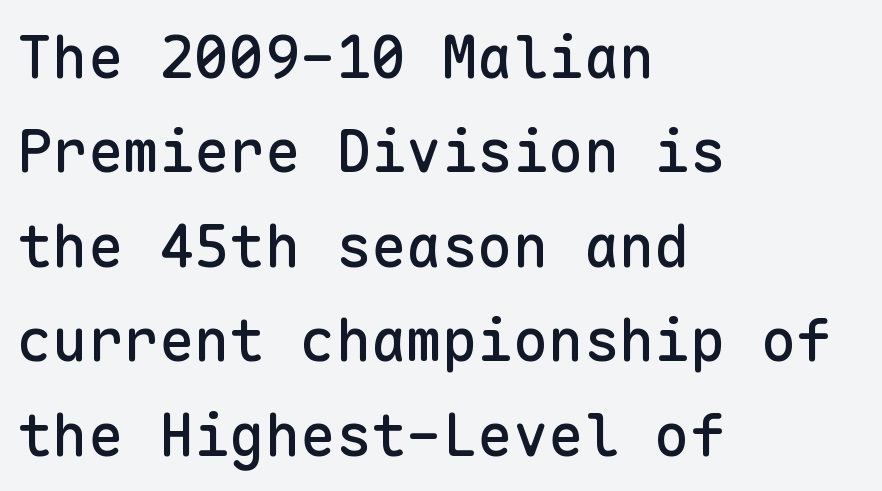
When letters stand straight like this, we call the style roman or upright. Nothing sits at the stroke ends, so this counts as sans-serif. No extra tracking has been applied to these lines. The baseline area is clear. Teacher's note: observe the even left margin — that is flush-left alignment. Note the uniform advance width — an 'i' takes as much space as an 'm'.
